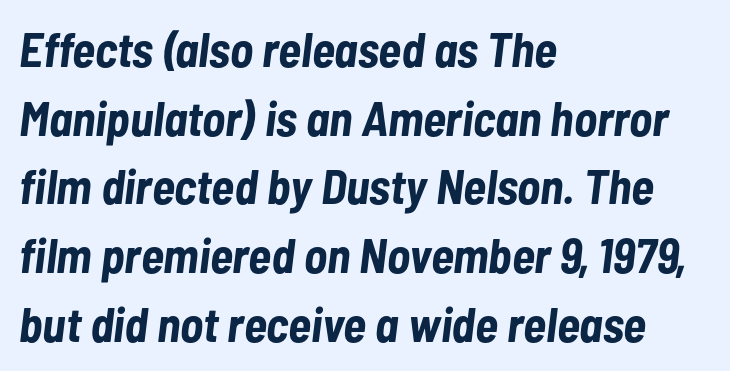
{"italic": "yes", "lean": "right", "slant_degrees": 7, "bold": "yes", "weight": "bold", "width": "condensed", "stroke_contrast": "low", "x_height": "medium", "monospaced": "no", "underline": "no", "align": "left", "line_spacing": "normal", "line_spacing_ratio": 1.43, "letter_spacing": "normal", "letter_spacing_em": 0.0, "glyph_px": 48}
